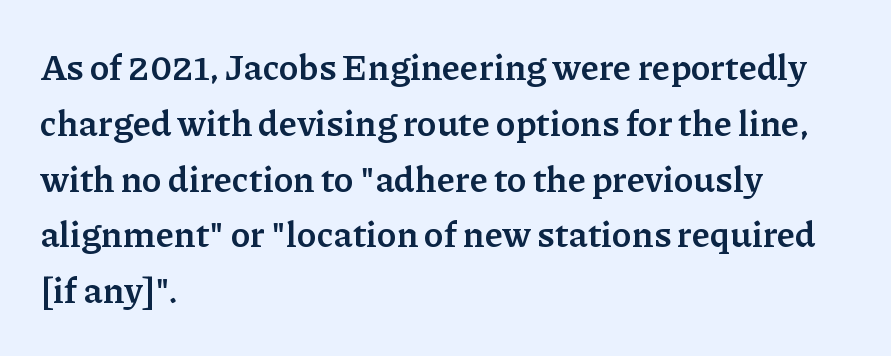
Italic? Not at all — the glyphs are vertical. Do the characters align in a grid? No, the font is proportional. Note: serifs present on the glyphs. Clear beneath every line of the passage. These lines sit exactly where default settings would place them. If you drew a ruler down the left edge, every line would touch it.
